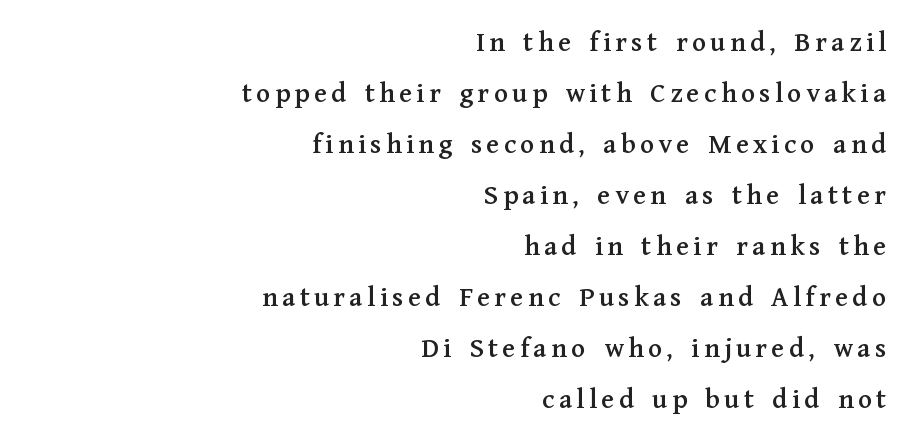
{"serif": "yes", "italic": "no", "width": "normal", "stroke_contrast": "medium", "x_height": "medium", "monospaced": "no", "underline": "no", "align": "right", "line_spacing_ratio": 1.76, "glyph_px": 29}
